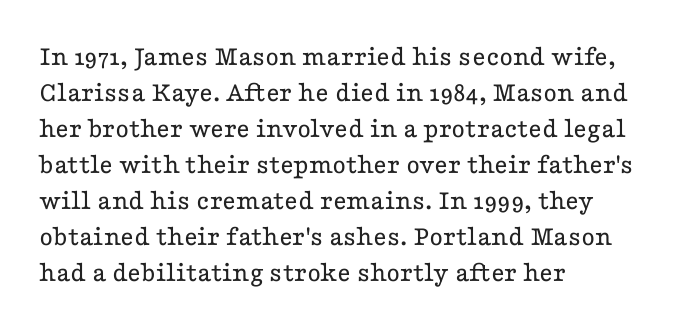
Standard letterfit; no display-style spreading of the glyphs. Heft: none added — not bold. The text block is weighted toward the left margin, trailing off unevenly rightward. Proportional: the letters do not fall into vertical columns. The glyphs are unaccompanied by any horizontal stroke below them.
